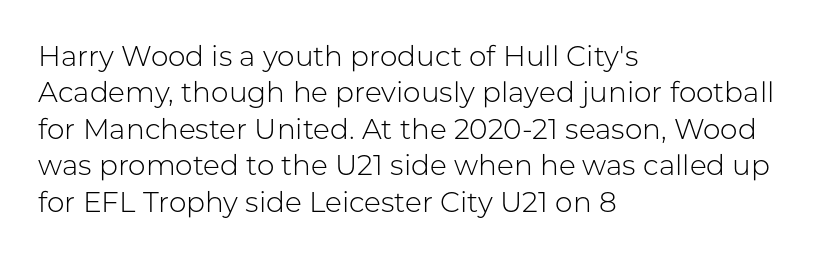
Q: Is the text bold? A: No.
Q: Is the text italic (slanted)? A: No, it is upright.
Q: Is the typeface a serif or a sans-serif typeface? A: Sans-serif.
Q: Is the text underlined? A: No.
Q: How is the paragraph aligned? A: Left-aligned.
Q: Is the spacing between letters normal or unusually wide? A: Normal.
Q: Is the spacing between lines tight, normal or loose? A: Normal.
Q: Width (condensed, normal, or wide)? A: Normal.
Q: Stroke contrast? A: Low.
Q: x-height? A: Medium.
Q: Monospaced? A: No.
